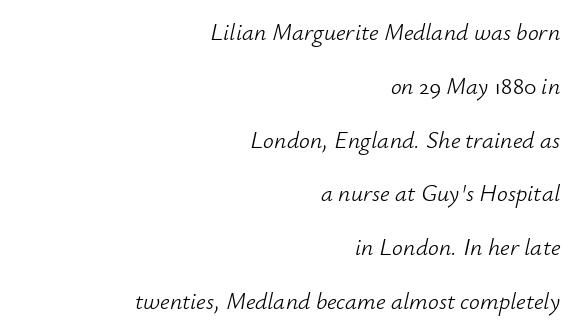
Check the space under the baseline: it is left empty. Italic? Definitely — the glyphs are oblique. The weight would be labelled regular, book, light, or lighter still. One glance says open: line gaps are wider than usual. The rendering anchors every line to the right-hand side.
